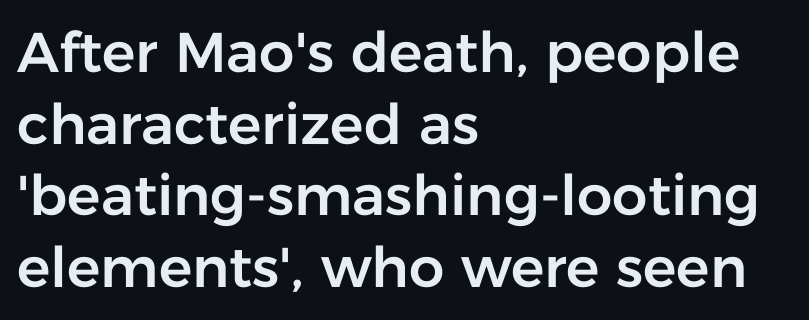
{"serif": "no", "italic": "no", "width": "normal", "stroke_contrast": "low", "x_height": "medium", "monospaced": "no", "underline": "no", "align": "left", "line_spacing": "normal", "line_spacing_ratio": 1.28, "letter_spacing": "normal", "letter_spacing_em": 0.0, "glyph_px": 56}
